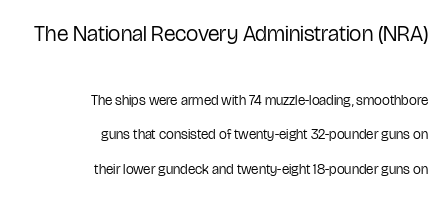
Q: Is the text bold? A: No.
Q: Is the text italic (slanted)? A: No, it is upright.
Q: Is the text underlined? A: No.
Q: How is the paragraph aligned? A: Right-aligned.
Q: Is the spacing between letters normal or unusually wide? A: Normal.
Q: Is the spacing between lines tight, normal or loose? A: Loose.
Q: Which block of text is set in a larger size, the first (top) or the second (bottom)? A: The first (top) one.
